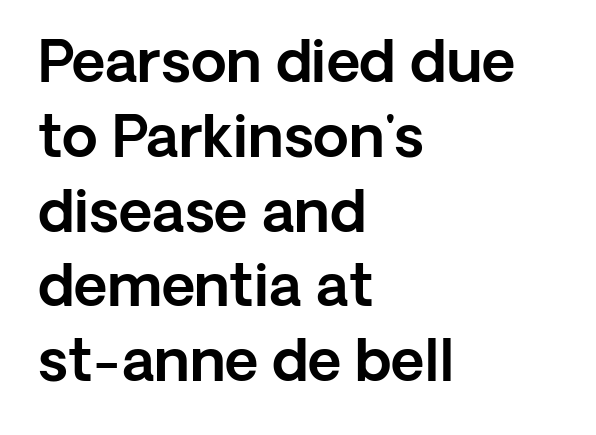
Q: Is the text italic (slanted)? A: No, it is upright.
Q: Is the typeface a serif or a sans-serif typeface? A: Sans-serif.
Q: Is the text underlined? A: No.
Q: How is the paragraph aligned? A: Left-aligned.
Q: Is the spacing between letters normal or unusually wide? A: Normal.
Q: Is the spacing between lines tight, normal or loose? A: Normal.
Q: Width (condensed, normal, or wide)? A: Normal.
Q: x-height? A: Medium.
Q: Monospaced? A: No.
